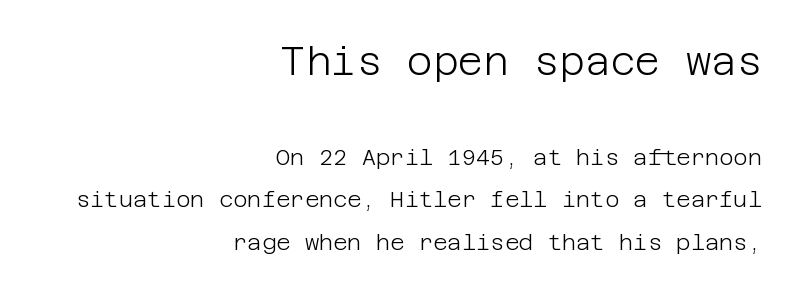
The image shows 39 px light sans-serif type, upright; set right-aligned, loose line spacing (1.92x), normal letter spacing, not underlined; the first (top) block is 1.77x larger; low stroke contrast and a large x-height.
